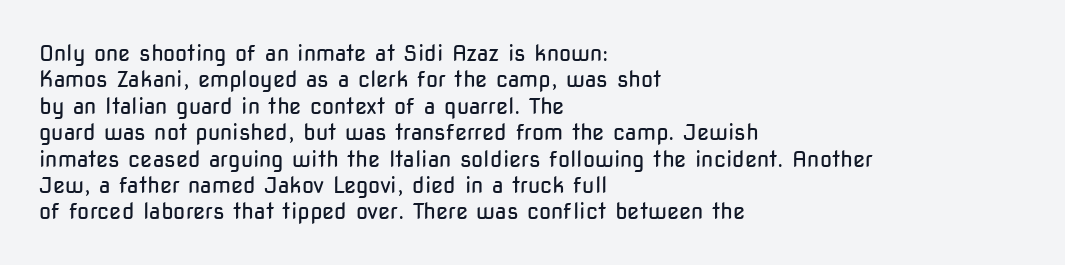
The image shows 22 px text type, upright; set left-aligned, line spacing 1.2x, normal letter spacing, not underlined.
